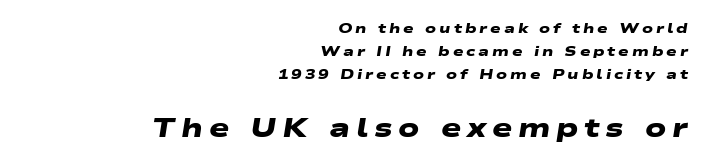
The image shows 27 px bold type; set right-aligned, normal line spacing (1.66x), unusually wide letter spacing (+0.21 em), not underlined; the second (bottom) block is 1.93x larger.
